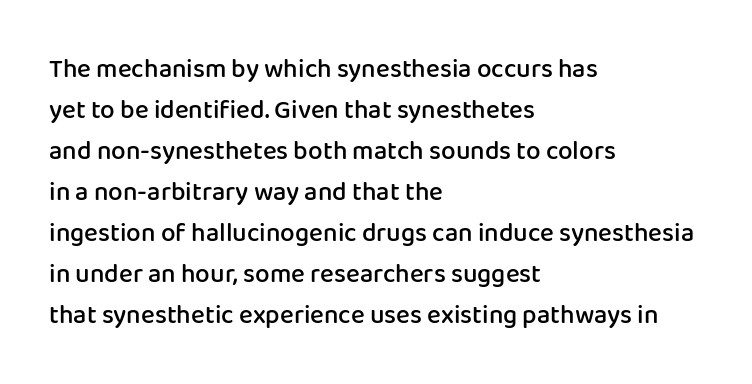
Bold? Not quite — semibold, heavier than regular but stopping short. In CSS terms this would be text-align: left. Does extra space separate the letters? No, they use regular spacing. How would I describe the line gaps? Plain and ordinary. Unlike italic type, these characters show no tilt at all. Honestly, there is no underline to notice here at all.
